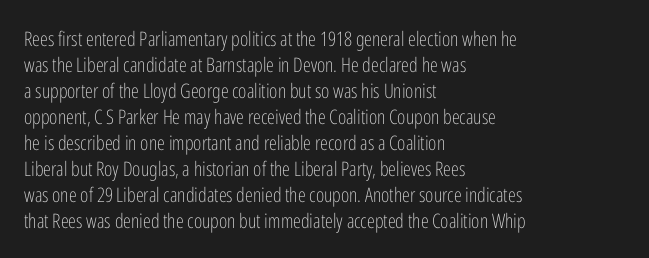
{"italic": "no", "bold": "no", "underline": "no", "align": "left", "line_spacing": "normal", "line_spacing_ratio": 1.3, "letter_spacing": "normal", "letter_spacing_em": 0.0, "glyph_px": 20}
